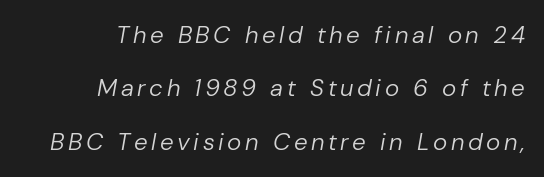
The foot of each line stays bare and open. The typography opts for an oblique posture over an upright one. A student would call this right alignment; a typographer would say flush right, rag left. Caption: face not bold, strokes unweighted. The leading is generous, giving the passage an open texture.
